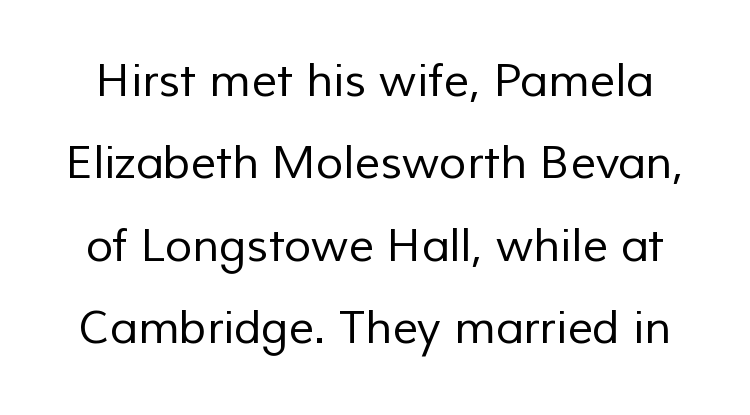
The rendering uses natural spacing where letterforms have individual widths. A quiet, ordinary-to-light weight characterises the typeface. Serif or sans? Sans — the stroke terminals are bare. The space directly below the letters is spotless.
